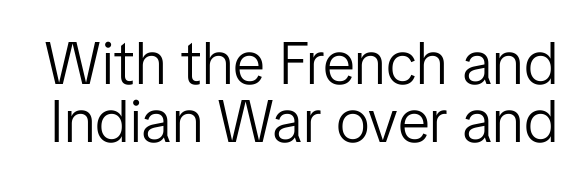
These lines are composed in type without serifs. Vertical stems look standard width or narrower in stroke. No italicization has been applied; the sample stays upright. Is the letter spacing exaggerated? No — it looks like the ordinary default. The block of text is dense from top to bottom, with scant space between rows.
